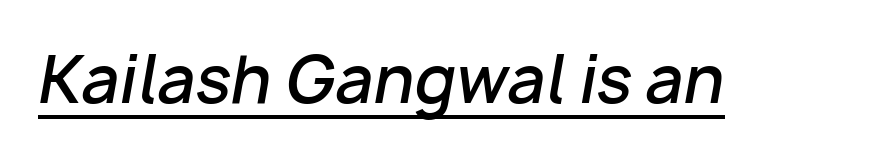
The image shows 64 px semibold type, italic (leaning right); set normal letter spacing, underlined; low stroke contrast and a medium x-height.
